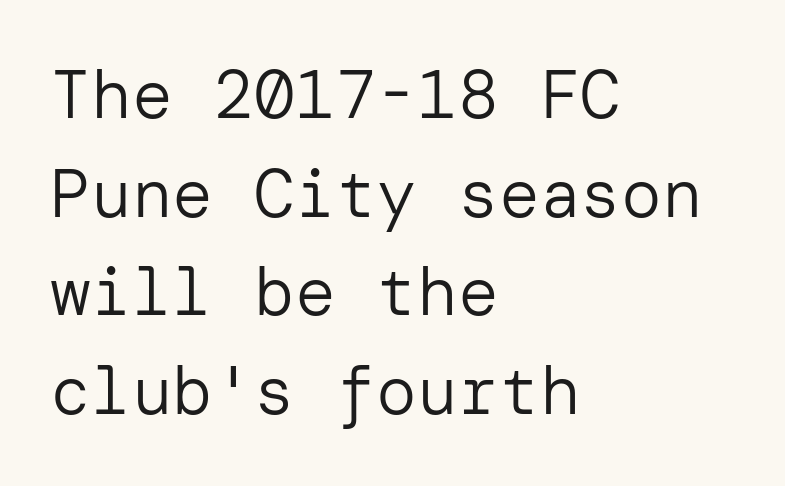
The image shows 68 px regular-weight sans-serif type, upright; set left-aligned, normal line spacing (1.45x), normal letter spacing, not underlined; low stroke contrast and a medium x-height.
